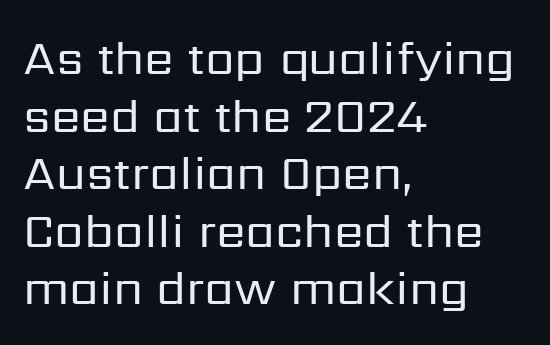
Q: Is the text bold? A: No.
Q: Is the text italic (slanted)? A: No, it is upright.
Q: Is the typeface a serif or a sans-serif typeface? A: Sans-serif.
Q: Is the text underlined? A: No.
Q: How is the paragraph aligned? A: Left-aligned.
Q: Is the spacing between letters normal or unusually wide? A: Normal.
Q: Width (condensed, normal, or wide)? A: Normal.
Q: Stroke contrast? A: Low.
Q: x-height? A: Medium.
Q: Monospaced? A: No.
